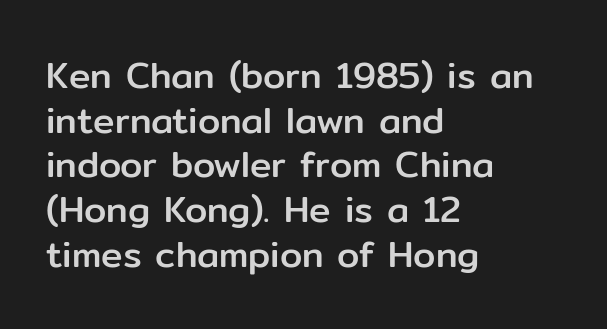
{"serif": "no", "italic": "no", "width": "normal", "stroke_contrast": "low", "x_height": "medium", "monospaced": "no", "underline": "no", "align": "left", "line_spacing_ratio": 1.24, "letter_spacing": "normal", "letter_spacing_em": 0.0, "glyph_px": 36}
